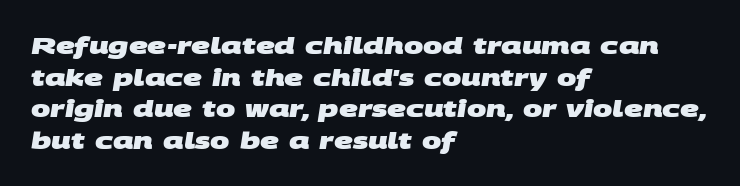
The image shows 23 px bold type; set left-aligned, normal line spacing (1.37x), normal letter spacing, not underlined.
